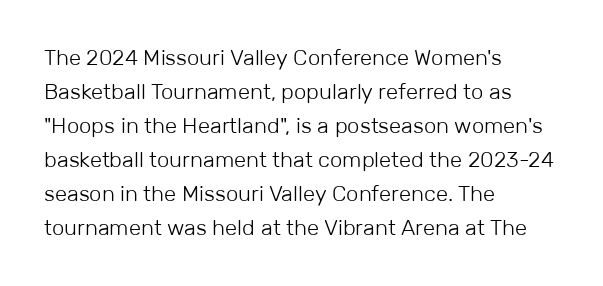
Caption: multi-line text, flush left, ragged right. Rendered with straight, roman letterforms. Beneath every word, the page is bare. Weight: not bold — regular or lighter. Nobody touched the tracking dial on this one. Vertically, the passage feels balanced, rows spaced as you'd expect.
